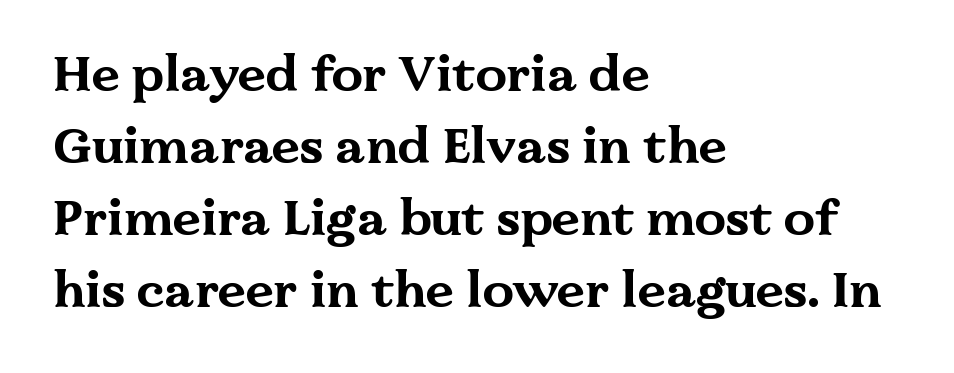
Vertical strokes here are truly vertical. Summary of vertical rhythm: regular, with standard interline spacing. These lines are set flush left with a ragged right edge. Stroke terminals: seriffed. The strip under each line holds only bare page.
